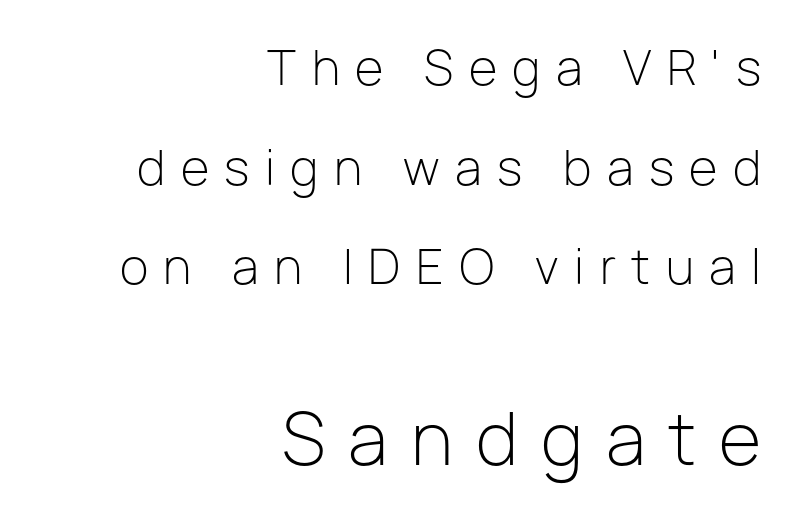
{"serif": "no", "italic": "no", "bold": "no", "weight": "light", "width": "normal", "stroke_contrast": "low", "x_height": "medium", "monospaced": "no", "underline": "no", "align": "right", "line_spacing": "loose", "line_spacing_ratio": 2.12, "letter_spacing": "wide", "letter_spacing_em": 0.33, "larger_block": "second", "size_ratio": 1.49, "glyph_px": 70}
